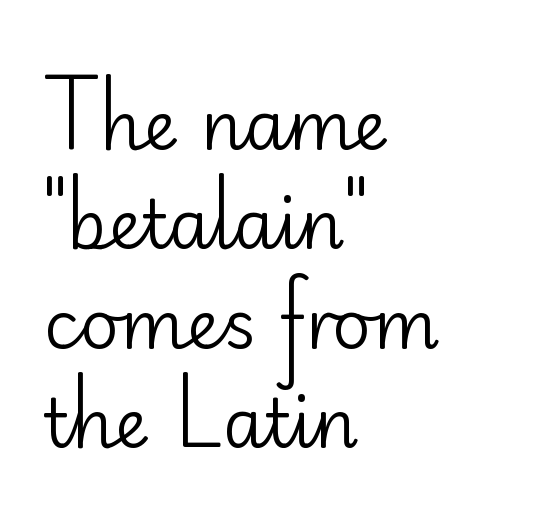
The image shows 68 px regular-weight sans-serif type, upright; set left-aligned, normal line spacing (1.46x), normal letter spacing, not underlined; low stroke contrast and a small x-height.
